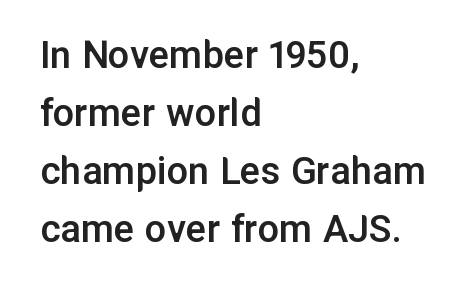
The image shows 43 px semibold sans-serif type, upright; set left-aligned, normal line spacing (1.35x), normal letter spacing, not underlined; low stroke contrast and a medium x-height.
